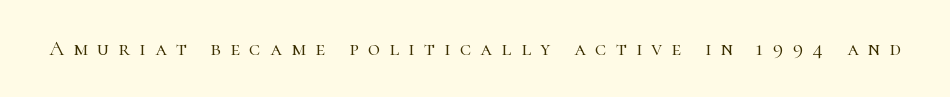
In terms of posture, this sample is upright. Vertical stems look standard width or narrower in stroke. Unmarked baselines from the first word to the last. The rendering inserts visible extra space after every character.
